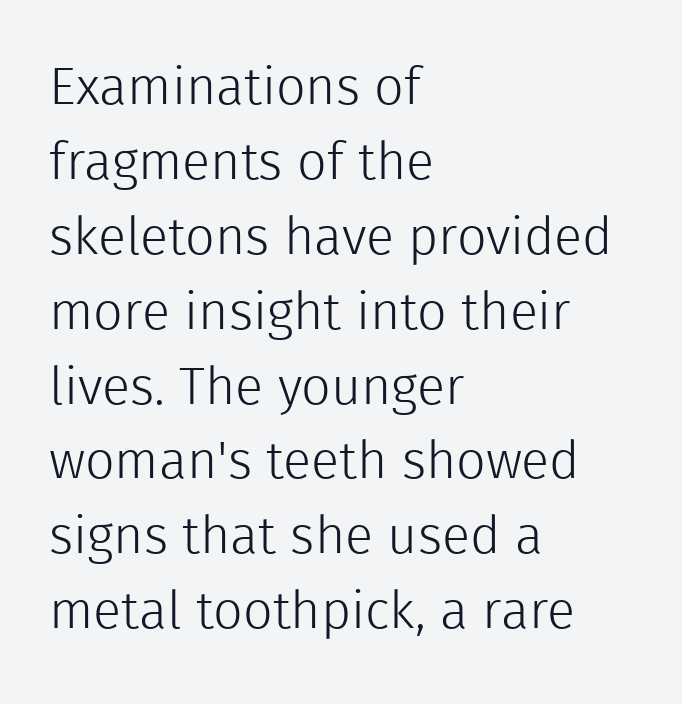
The image shows 52 px light sans-serif type, upright; set left-aligned, normal line spacing (1.44x), normal letter spacing, not underlined; a medium x-height.
